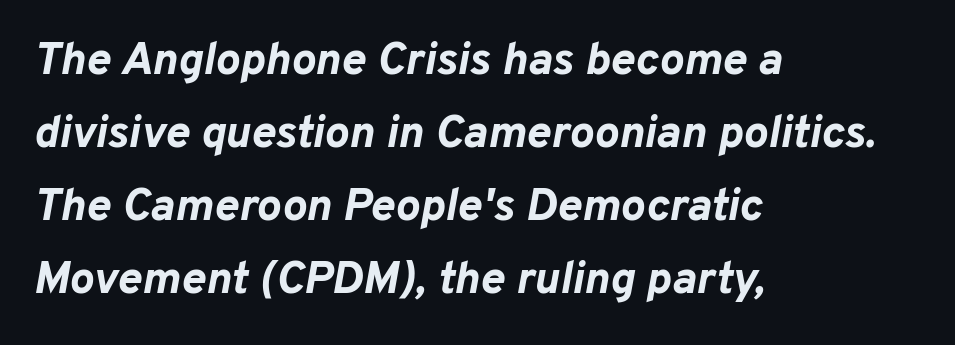
{"italic": "yes", "lean": "right", "slant_degrees": 10, "bold": "yes", "weight": "bold", "width": "normal", "stroke_contrast": "low", "x_height": "medium", "monospaced": "no", "underline": "no", "align": "left", "line_spacing": "normal", "line_spacing_ratio": 1.59, "letter_spacing": "normal", "letter_spacing_em": 0.0, "glyph_px": 46}
